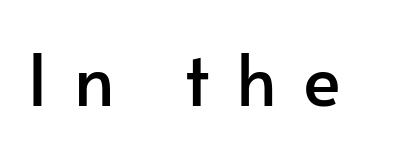
The image shows 71 px sans-serif type, upright; set unusually wide letter spacing (+0.37 em), not underlined; low stroke contrast and a small x-height.
